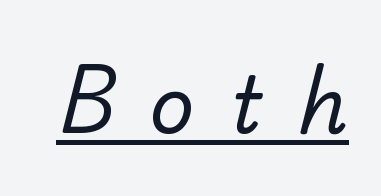
This sample uses a sans-serif face. A typesetter would call this proportional, since set widths differ per character. The sample's only ornament is a line tracing under the words. Tracking value appears strongly positive — letters spread wide.
